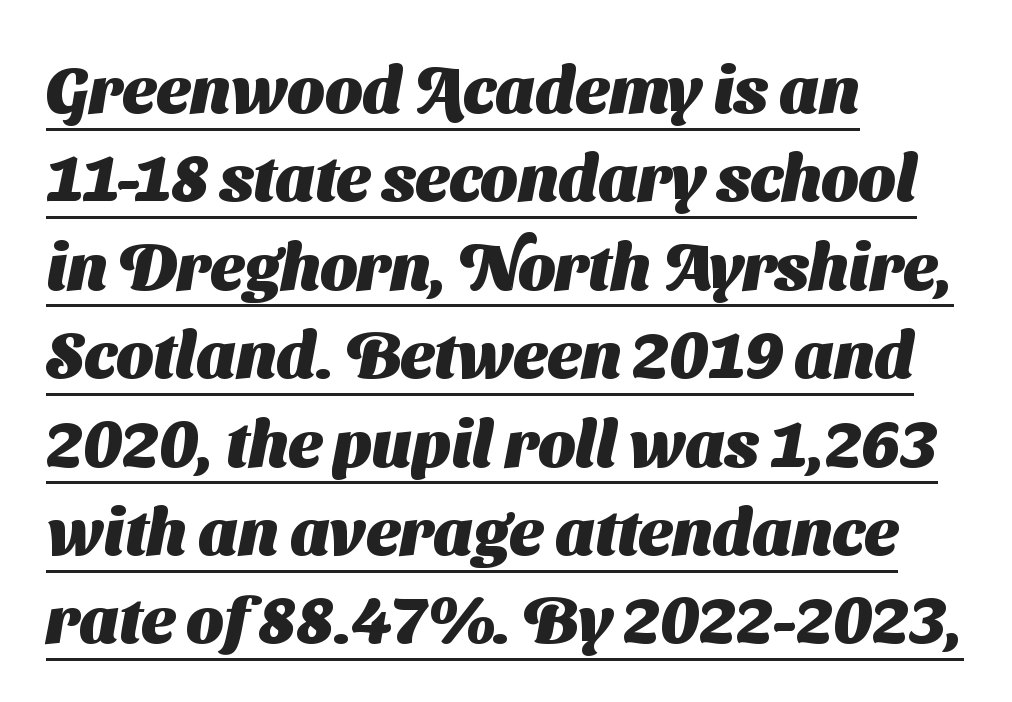
The image shows 65 px heavy sans-serif type; set left-aligned, normal line spacing (1.36x), normal letter spacing, underlined; medium stroke contrast and a medium x-height.
